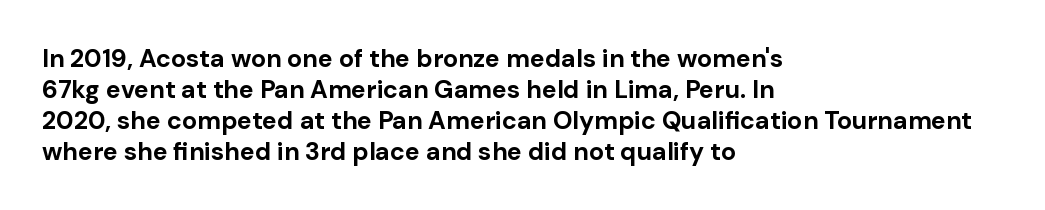
You'd pick this weight for a headline — it's a proper bold. Upright lettering throughout. Nothing unusual about the tracking: characters are spaced as the font intends. Check the space under the baseline: it is left empty.
